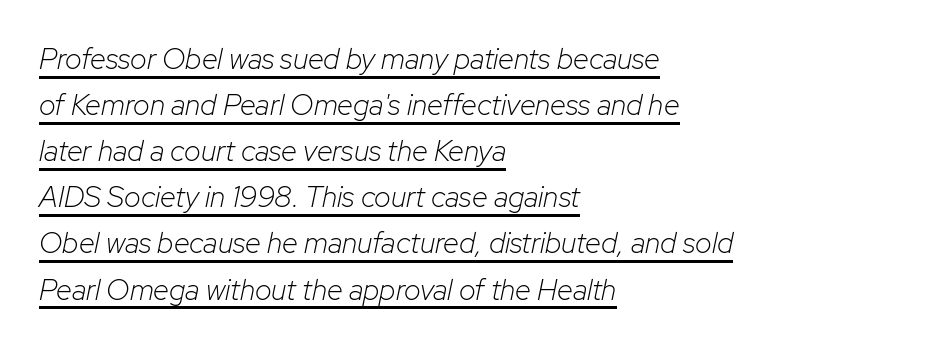
Q: Is the text bold? A: No.
Q: Is the text italic (slanted)? A: Yes, it leans right by about 12 degrees.
Q: Is the text underlined? A: Yes.
Q: How is the paragraph aligned? A: Left-aligned.
Q: Is the spacing between letters normal or unusually wide? A: Normal.
Q: Is the spacing between lines tight, normal or loose? A: Normal.
Q: Width (condensed, normal, or wide)? A: Normal.
Q: Stroke contrast? A: Low.
Q: x-height? A: Medium.
Q: Monospaced? A: No.
